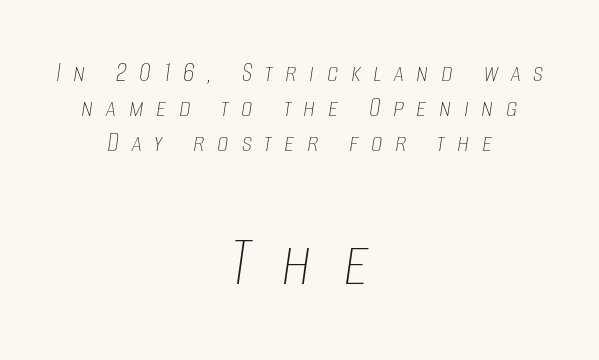
Characters are canted at an angle relative to the baseline's perpendicular. The gap between lines stays unmarked. Scale increases going downward across the two blocks. Is the block centered? Yes — each line is placed symmetrically about the middle.
